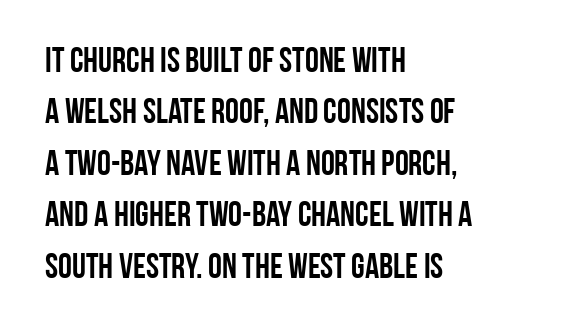
Q: Is the text italic (slanted)? A: No, it is upright.
Q: Is the typeface a serif or a sans-serif typeface? A: Sans-serif.
Q: Is the text underlined? A: No.
Q: How is the paragraph aligned? A: Left-aligned.
Q: Is the spacing between letters normal or unusually wide? A: Normal.
Q: Is the spacing between lines tight, normal or loose? A: Normal.
Q: Width (condensed, normal, or wide)? A: Condensed.
Q: Stroke contrast? A: Low.
Q: x-height? A: Large.
Q: Monospaced? A: No.
